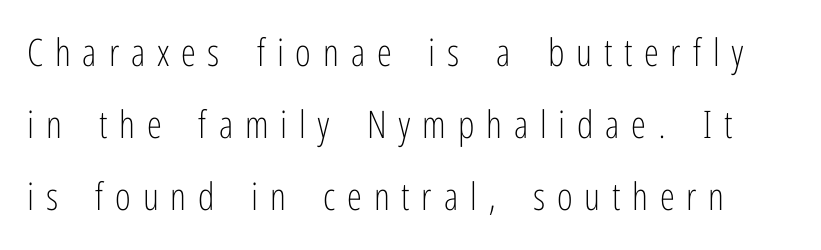
Q: Is the text bold? A: No.
Q: Is the text italic (slanted)? A: No, it is upright.
Q: Is the typeface a serif or a sans-serif typeface? A: Sans-serif.
Q: Is the text underlined? A: No.
Q: Is the spacing between letters normal or unusually wide? A: Unusually wide.
Q: Is the spacing between lines tight, normal or loose? A: Loose.
Q: Width (condensed, normal, or wide)? A: Condensed.
Q: Stroke contrast? A: Low.
Q: x-height? A: Medium.
Q: Monospaced? A: No.
